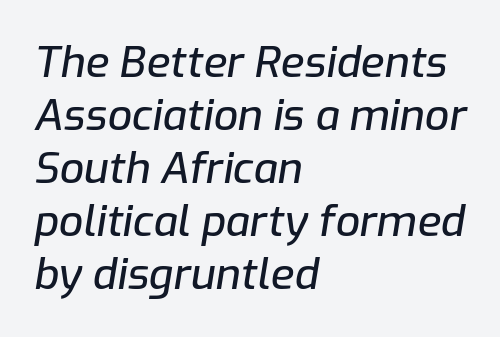
Spacing between characters is what you'd get straight out of the box. The passage shown is typed in a proportional face where columns would drift. Teacher's note: observe the even left margin — that is flush-left alignment. Honestly, there is no underline to notice here at all. Would a proofreader flag this as italicized? Yes.
